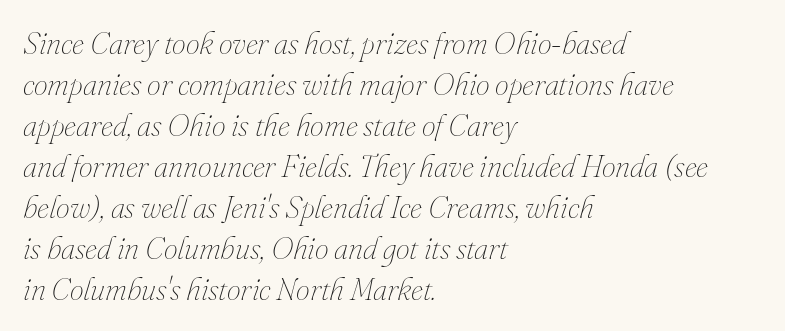
{"italic": "yes", "lean": "right", "slant_degrees": 16, "bold": "no", "weight": "thin", "width": "normal", "stroke_contrast": "medium", "x_height": "small", "monospaced": "no", "underline": "no", "align": "left", "line_spacing": "normal", "line_spacing_ratio": 1.32, "letter_spacing": "normal", "letter_spacing_em": 0.0, "glyph_px": 31}
